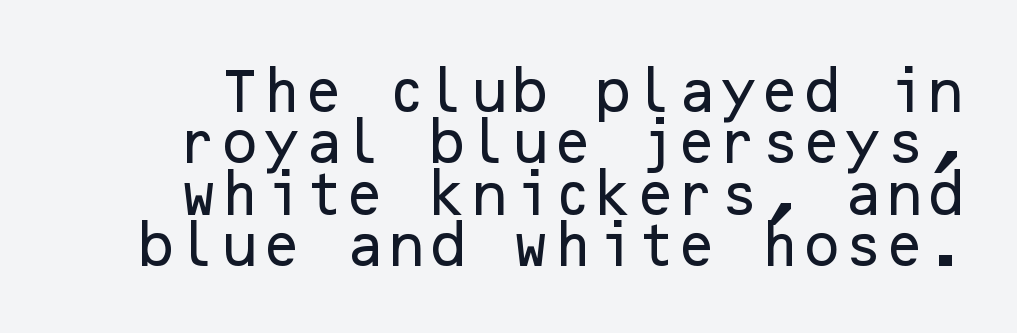
The image shows 48 px sans-serif type, upright; set tight line spacing (1.07x), normal letter spacing, not underlined; low stroke contrast and a medium x-height.
